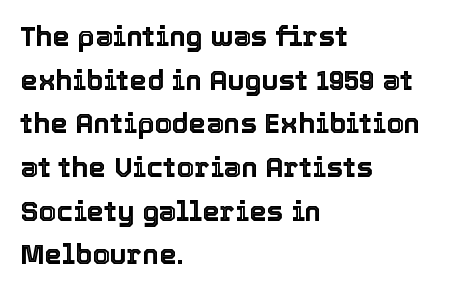
Here the glyphs are tracked normally, forming tight word shapes. Nobody drew a line under any word here. Think of a printed novel: that variable character pitch is what you see here. Reading down the column, the eye jumps a familiar distance to each next line.
